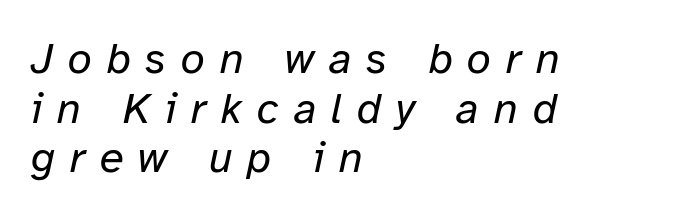
{"italic": "yes", "lean": "right", "slant_degrees": 12, "bold": "no", "weight": "regular", "width": "normal", "stroke_contrast": "low", "x_height": "medium", "monospaced": "no", "underline": "no", "align": "left", "line_spacing": "tight", "line_spacing_ratio": 1.13, "letter_spacing": "wide", "letter_spacing_em": 0.33, "glyph_px": 44}
